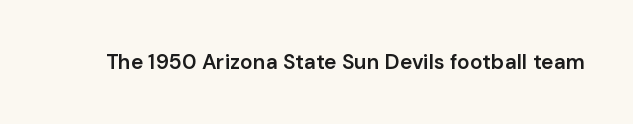
The image shows 21 px text type, upright; set normal letter spacing, not underlined.
